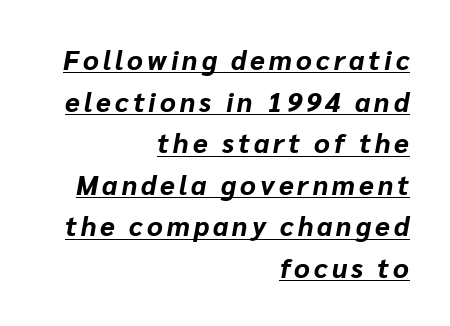
Q: Is the text bold? A: Yes.
Q: Is the text italic (slanted)? A: Yes, it leans right by about 10 degrees.
Q: Is the text underlined? A: Yes.
Q: How is the paragraph aligned? A: Right-aligned.
Q: Is the spacing between lines tight, normal or loose? A: Normal.
